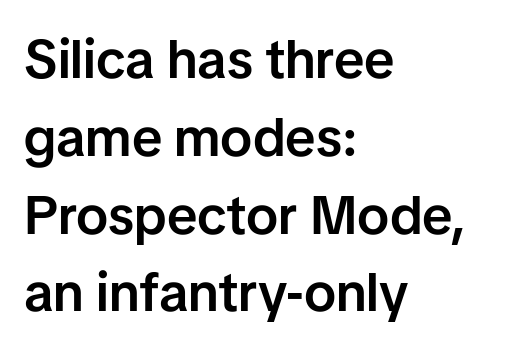
{"serif": "no", "italic": "no", "bold": "semi", "weight": "semibold", "width": "normal", "stroke_contrast": "low", "x_height": "medium", "monospaced": "no", "underline": "no", "align": "left", "line_spacing": "normal", "line_spacing_ratio": 1.44, "letter_spacing": "normal", "letter_spacing_em": 0.0, "glyph_px": 54}
